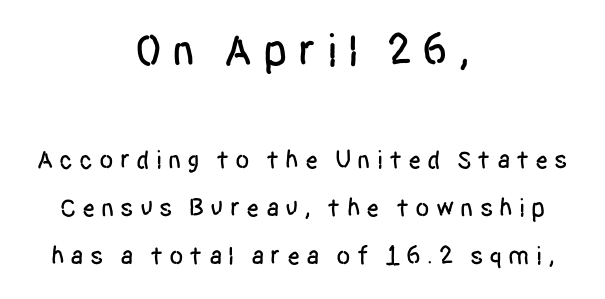
{"serif": "no", "italic": "no", "width": "condensed", "stroke_contrast": "low", "x_height": "large", "monospaced": "no", "underline": "no", "align": "center", "line_spacing_ratio": 1.83, "letter_spacing": "wide", "letter_spacing_em": 0.23, "larger_block": "first", "size_ratio": 1.73, "glyph_px": 45}
